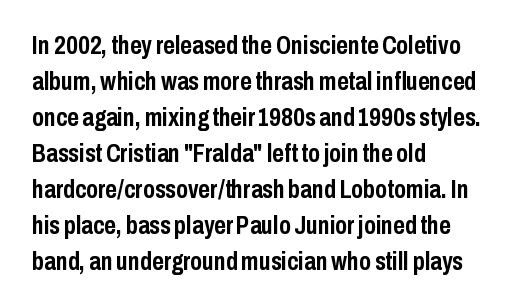
The image shows 25 px bold type, upright; set left-aligned, normal line spacing (1.44x), normal letter spacing, not underlined.
